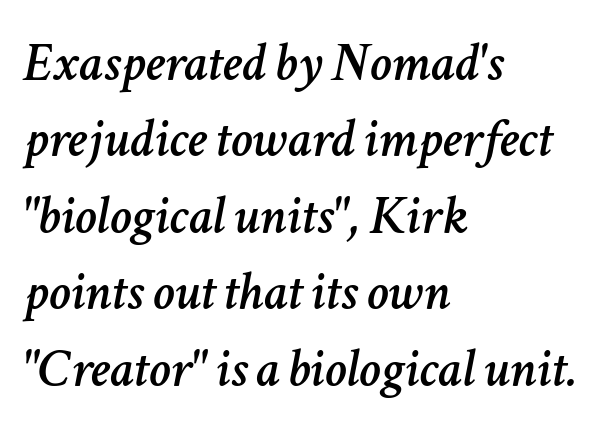
The image shows 55 px text type, italic (leaning right); set left-aligned, normal line spacing (1.39x), normal letter spacing, not underlined; low stroke contrast and a medium x-height.
